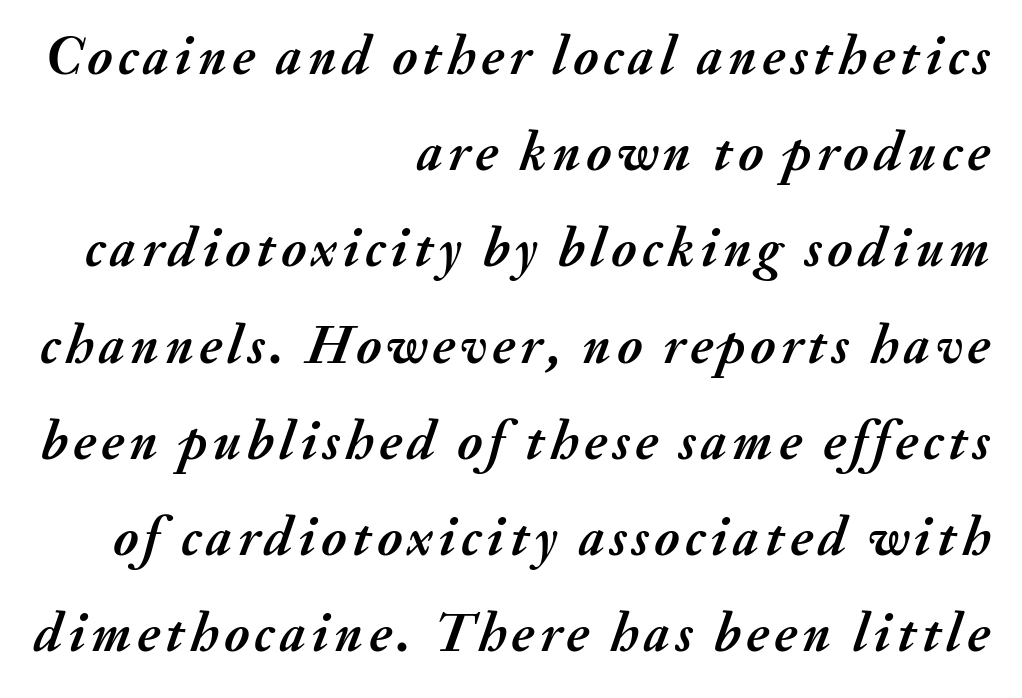
Q: Is the text bold? A: Yes.
Q: Is the text italic (slanted)? A: Yes, it leans right by about 20 degrees.
Q: Is the text underlined? A: No.
Q: How is the paragraph aligned? A: Right-aligned.
Q: Width (condensed, normal, or wide)? A: Normal.
Q: Stroke contrast? A: Medium.
Q: x-height? A: Small.
Q: Monospaced? A: No.
